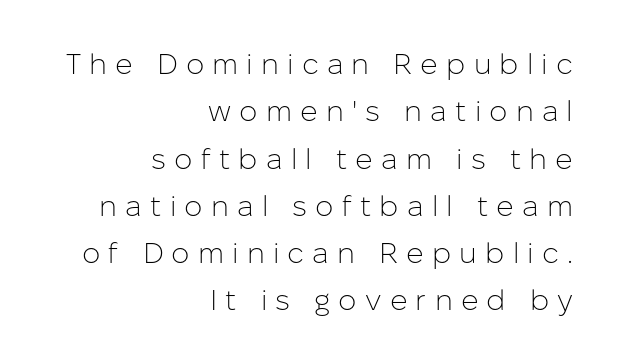
{"serif": "no", "italic": "no", "bold": "no", "weight": "light", "width": "normal", "stroke_contrast": "low", "x_height": "medium", "monospaced": "no", "underline": "no", "align": "right", "line_spacing": "normal", "line_spacing_ratio": 1.63, "letter_spacing": "wide", "letter_spacing_em": 0.28, "glyph_px": 29}
